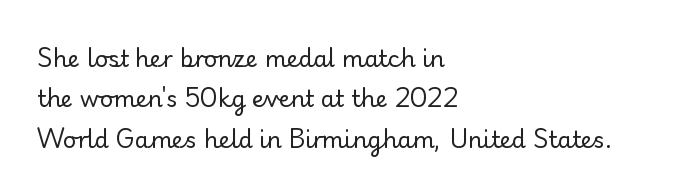
Q: Is the text bold? A: No.
Q: Is the text italic (slanted)? A: No, it is upright.
Q: Is the text underlined? A: No.
Q: How is the paragraph aligned? A: Left-aligned.
Q: Is the spacing between letters normal or unusually wide? A: Normal.
